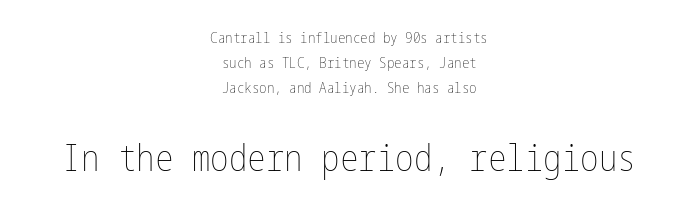
Both edges are ragged and mirror each other, which tells us the setting is centered. How would I describe the line gaps? Plain and ordinary. Is this a heavy cut? Hardly; it is regular or lighter. Bare-footed words on every line. This is roman type, the default non-slanted kind. The letterforms sit shoulder to shoulder at normal distance.
